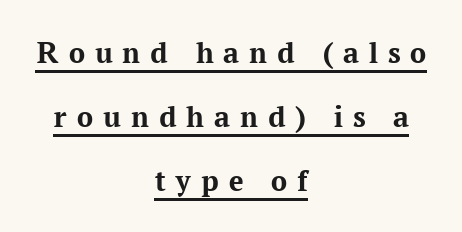
{"serif": "yes", "italic": "no", "bold": "yes", "weight": "bold", "width": "normal", "stroke_contrast": "medium", "x_height": "medium", "monospaced": "no", "underline": "yes", "align": "center", "line_spacing": "loose", "line_spacing_ratio": 2.0, "letter_spacing": "wide", "letter_spacing_em": 0.31, "glyph_px": 32}
